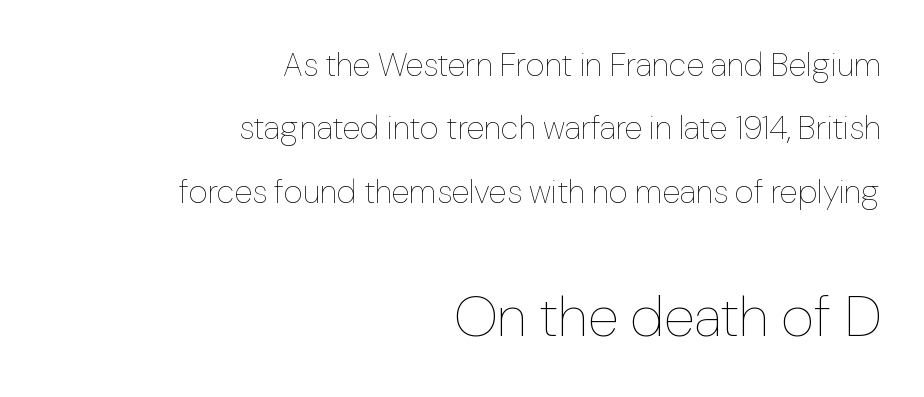
Caption: standard tracking, unaltered. Every stem runs plumb, perpendicular to the baseline. The characters are drawn with everyday or finer stroke widths. Type without underlining. The passage is arranged like a letterhead date or caption credit — flush right. Quick note: interline space is abundant.
